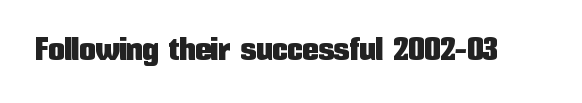
{"serif": "no", "italic": "no", "width": "condensed", "stroke_contrast": "low", "x_height": "medium", "monospaced": "no", "underline": "no", "letter_spacing": "normal", "letter_spacing_em": 0.0, "glyph_px": 32}
